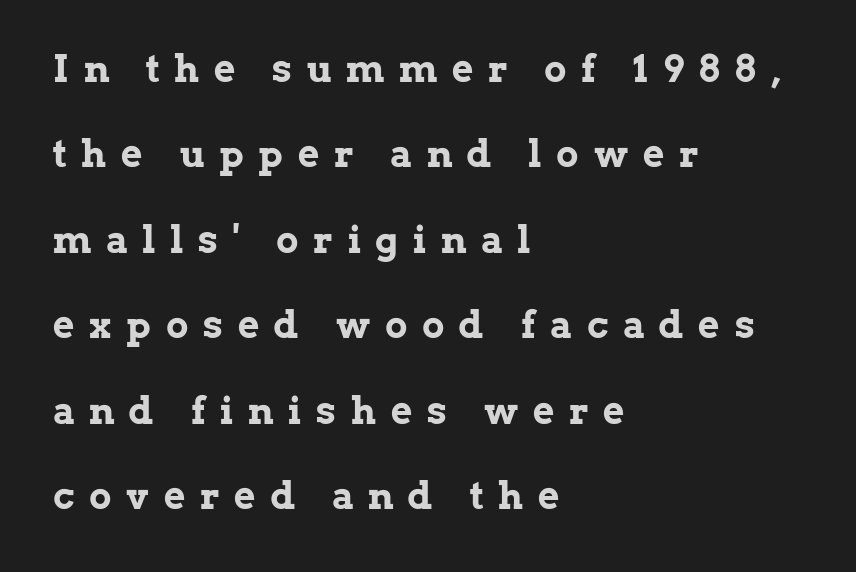
Q: Is the text bold? A: Yes.
Q: Is the text italic (slanted)? A: No, it is upright.
Q: Is the typeface a serif or a sans-serif typeface? A: Serif.
Q: Is the text underlined? A: No.
Q: How is the paragraph aligned? A: Left-aligned.
Q: Is the spacing between letters normal or unusually wide? A: Unusually wide.
Q: Is the spacing between lines tight, normal or loose? A: Loose.
Q: Width (condensed, normal, or wide)? A: Normal.
Q: Stroke contrast? A: Low.
Q: x-height? A: Medium.
Q: Monospaced? A: No.
